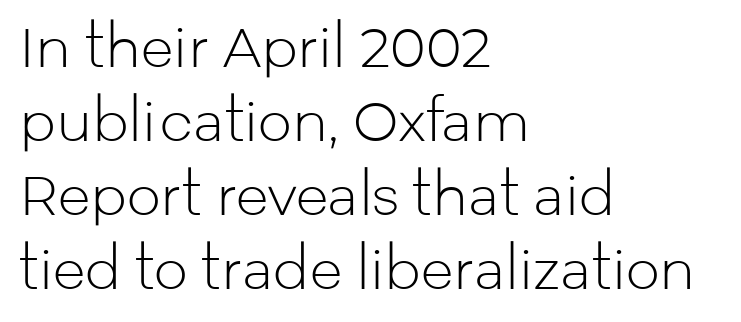
{"serif": "no", "italic": "no", "bold": "no", "weight": "light", "width": "normal", "stroke_contrast": "low", "x_height": "medium", "monospaced": "no", "underline": "no", "align": "left", "line_spacing": "normal", "line_spacing_ratio": 1.37, "letter_spacing": "normal", "letter_spacing_em": 0.0, "glyph_px": 54}
